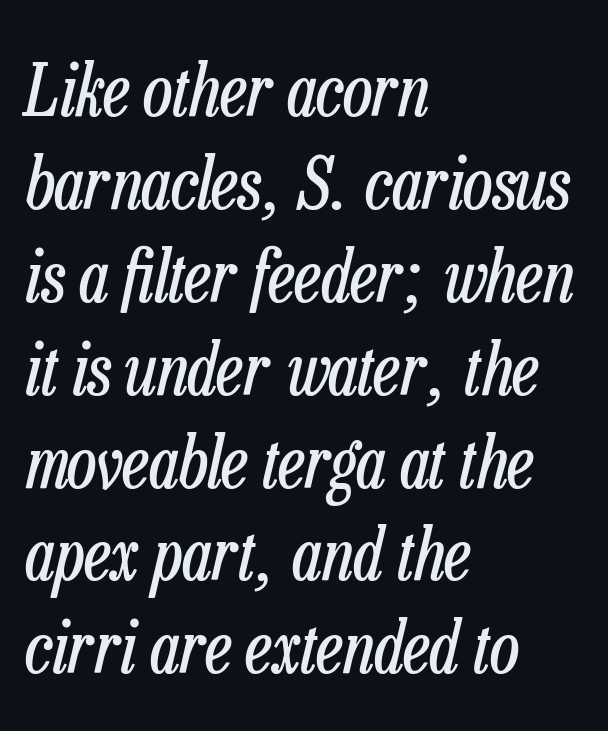
{"italic": "yes", "lean": "right", "slant_degrees": 13, "bold": "no", "weight": "regular", "width": "condensed", "stroke_contrast": "low", "x_height": "medium", "monospaced": "no", "underline": "no", "align": "left", "line_spacing": "normal", "line_spacing_ratio": 1.29, "letter_spacing": "normal", "letter_spacing_em": 0.0, "glyph_px": 72}
